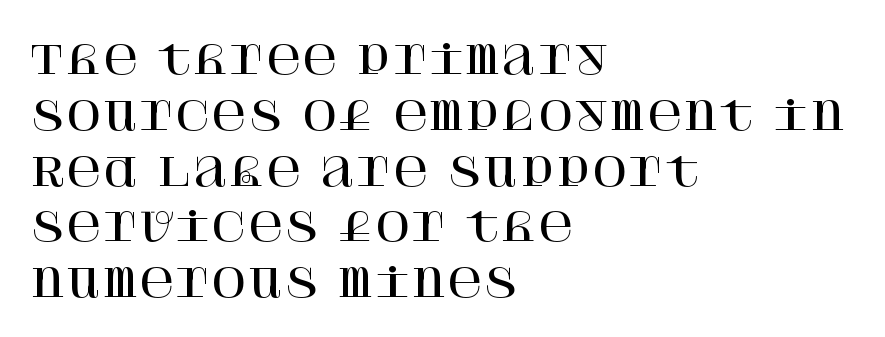
Where is the straight margin? On the left. Serif or sans? Serif — the stroke terminals have little feet. Unlike italic type, these characters show no tilt at all. This sample keeps an unexceptional amount of space between lines. Letters rest on an invisible, unmarked baseline.
